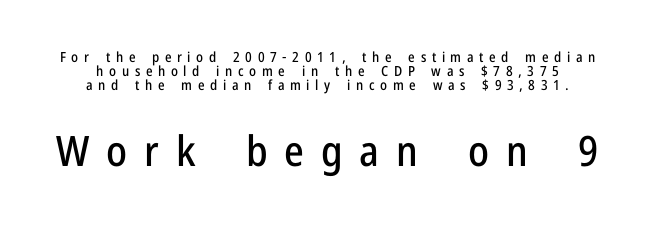
The image shows 42 px condensed sans-serif type, upright; set tight line spacing (1.0x), unusually wide letter spacing (+0.4 em), not underlined; the second (bottom) block is 3.0x larger; low stroke contrast and a medium x-height.
